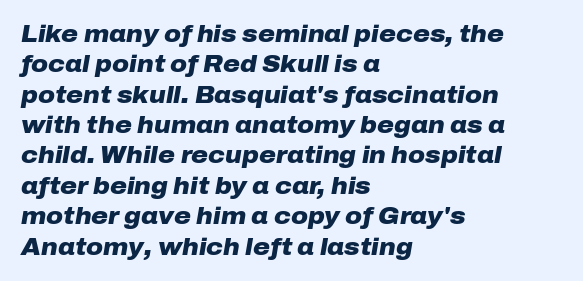
The image shows 23 px bold type, italic (leaning right); set left-aligned, normal line spacing (1.32x), normal letter spacing, not underlined.
